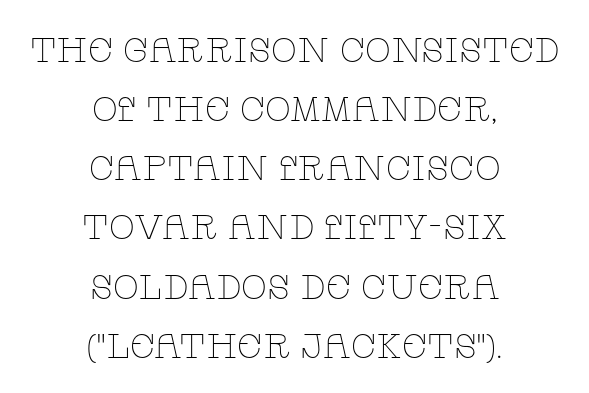
{"serif": "yes", "italic": "no", "bold": "no", "weight": "thin", "width": "wide", "stroke_contrast": "low", "x_height": "large", "monospaced": "no", "underline": "no", "align": "center", "line_spacing_ratio": 1.74, "letter_spacing": "normal", "letter_spacing_em": 0.0, "glyph_px": 34}
